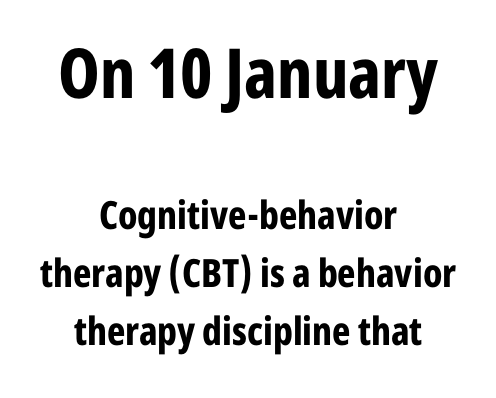
Nothing sits at the stroke ends, so this counts as sans-serif. The foot of each line stays bare and open. Reading down the block, each line starts at a different indent, mirrored at its end. Do the characters align in a grid? No, the font is proportional. Look at the stroke-to-counter ratio: heavy, a bold. Is the letter spacing exaggerated? No — it looks like the ordinary default.
